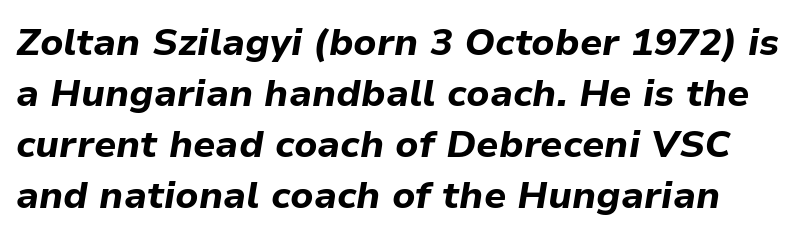
Q: Is the text bold? A: Yes.
Q: Is the text italic (slanted)? A: Yes, it leans right by about 9 degrees.
Q: Is the text underlined? A: No.
Q: Is the spacing between letters normal or unusually wide? A: Normal.
Q: Is the spacing between lines tight, normal or loose? A: Normal.
Q: Width (condensed, normal, or wide)? A: Normal.
Q: Stroke contrast? A: Low.
Q: x-height? A: Medium.
Q: Monospaced? A: No.
